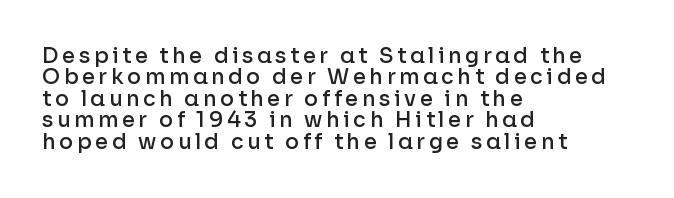
{"italic": "no", "bold": "semi", "underline": "no", "align": "left", "line_spacing": "tight", "line_spacing_ratio": 1.02, "glyph_px": 21}
